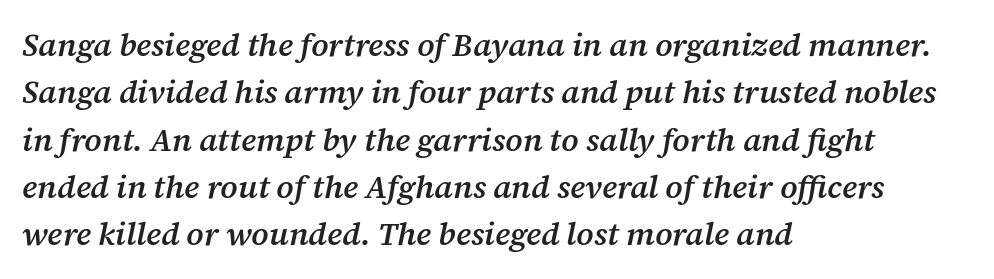
These words are printed semibold, heavier than regular yet not bold. Think of a printed novel: that variable character pitch is what you see here. Type style note: has serifs. Vertically, the passage feels balanced, rows spaced as you'd expect. Horizontal alignment here is leftward, the default for most running prose.
